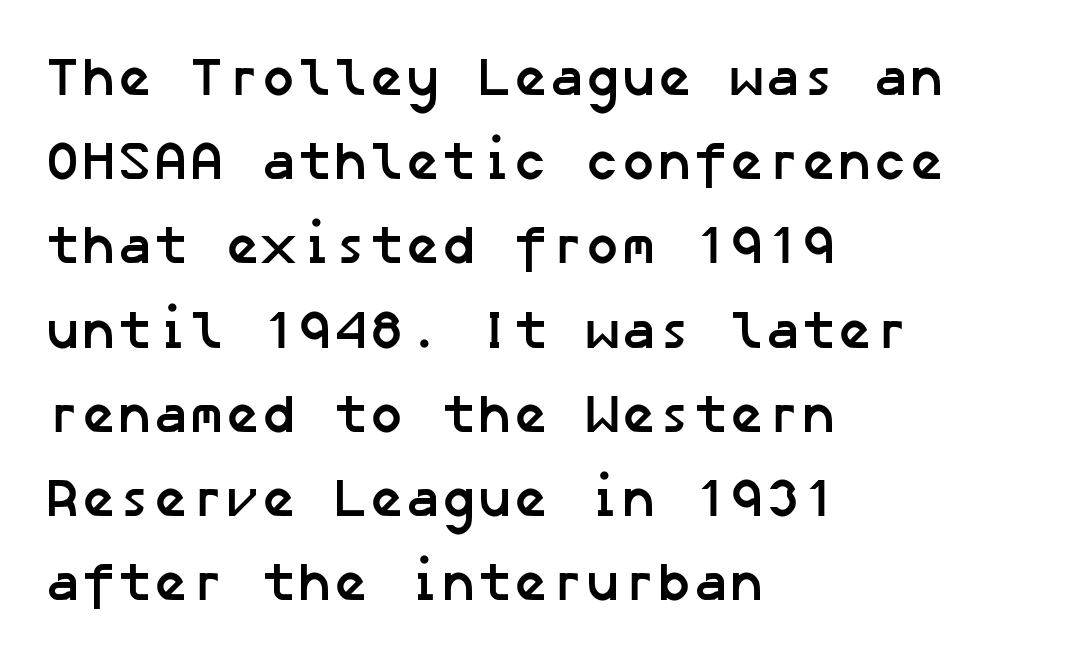
The text block is weighted toward the left margin, trailing off unevenly rightward. Descenders are the only things crossing below the line. Normally led — the rows are evenly, conventionally spaced. This is sans-serif lettering, the kind often seen on screens and signage. Stroke thickness is high; the sample reads as a true bold. Short note: letters normally spaced.
